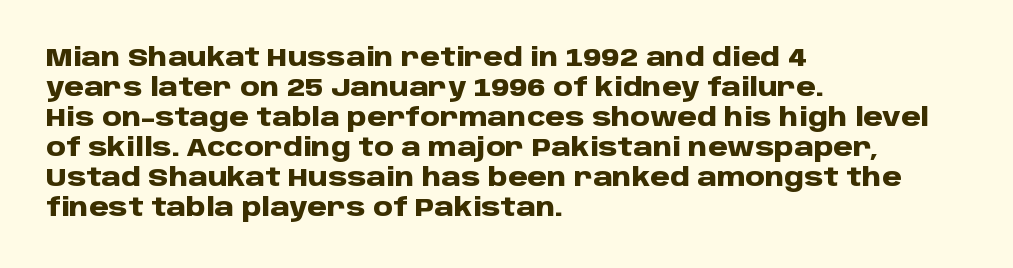
The image shows 25 px bold type, upright; set left-aligned, line spacing 1.2x, normal letter spacing, not underlined.
